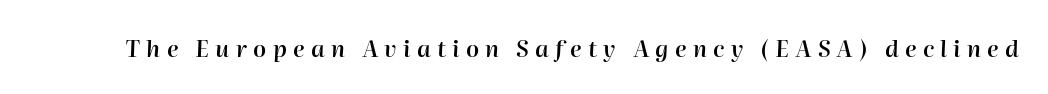
Rendered with sloped, italic letterforms. Compared with an ordinary text face, these strokes are moderately heavier — a semibold. The glyphs are unaccompanied by any horizontal stroke below them. The gaps between neighbouring characters are conspicuously large.
